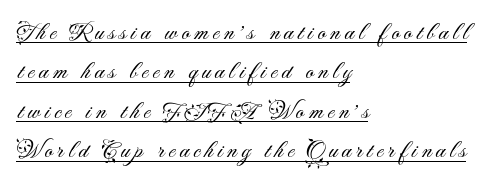
Check the space under the baseline: a stroke is drawn there. Heaviness? Minimal to ordinary, like unemphasized prose. The designer left line spacing at the default. The rag falls on the right side of this text block.
